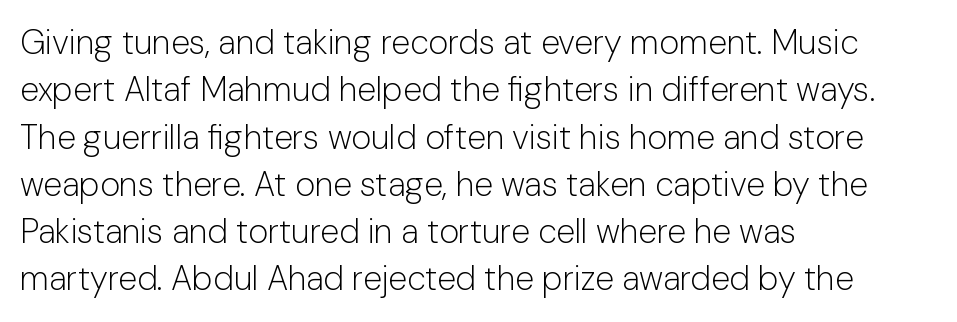
Q: Is the text bold? A: No.
Q: Is the text italic (slanted)? A: No, it is upright.
Q: Is the typeface a serif or a sans-serif typeface? A: Sans-serif.
Q: Is the text underlined? A: No.
Q: How is the paragraph aligned? A: Left-aligned.
Q: Is the spacing between letters normal or unusually wide? A: Normal.
Q: Is the spacing between lines tight, normal or loose? A: Normal.
Q: Width (condensed, normal, or wide)? A: Normal.
Q: Stroke contrast? A: Low.
Q: x-height? A: Medium.
Q: Monospaced? A: No.
